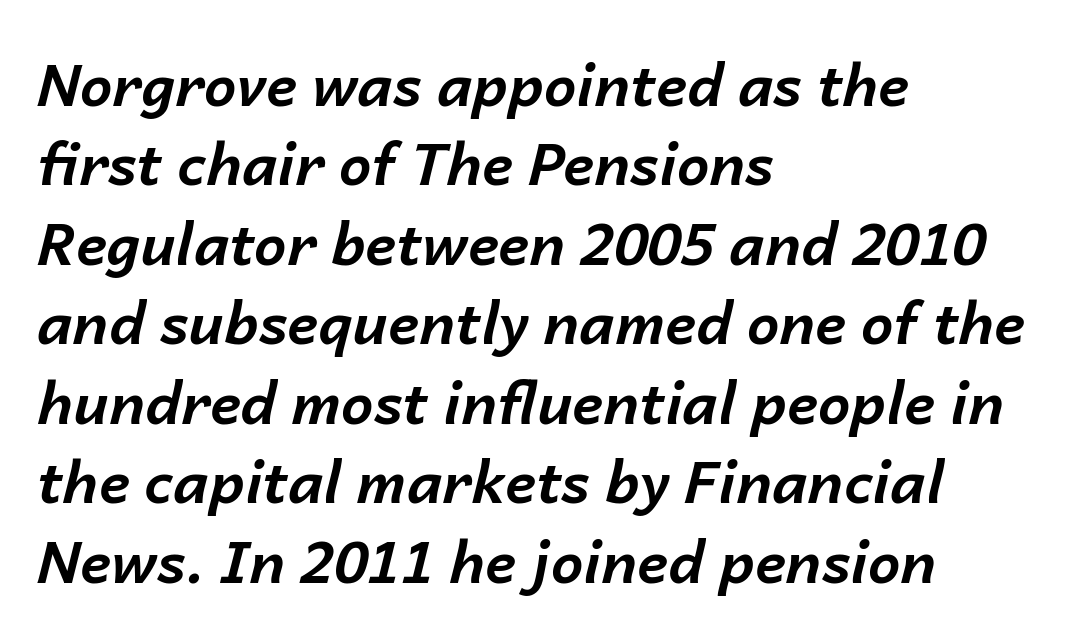
Characters follow at the spacing the type designer built in. One-word summary of the alignment: left. Observe the lean: these are italic letterforms. The designer left line spacing at the default. Compared with an ordinary text face, these strokes are far heavier — a full bold.
